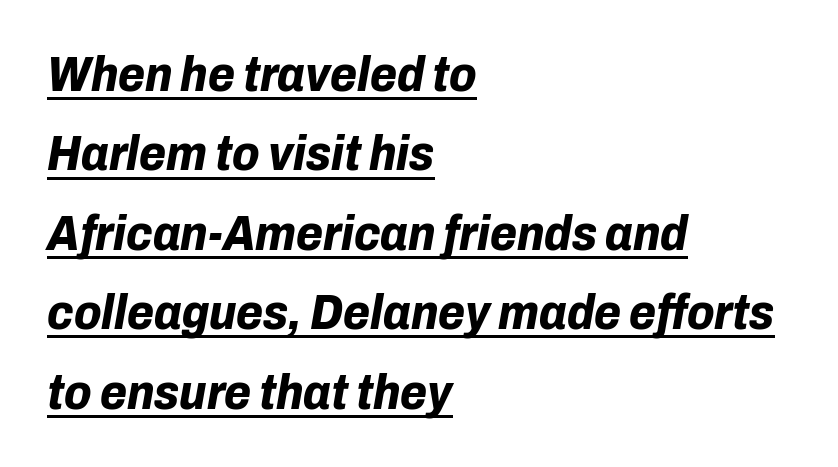
Q: Is the text bold? A: Yes.
Q: Is the text italic (slanted)? A: Yes, it leans right by about 10 degrees.
Q: Is the text underlined? A: Yes.
Q: How is the paragraph aligned? A: Left-aligned.
Q: Is the spacing between letters normal or unusually wide? A: Normal.
Q: Is the spacing between lines tight, normal or loose? A: Normal.
Q: Width (condensed, normal, or wide)? A: Normal.
Q: Stroke contrast? A: Low.
Q: x-height? A: Medium.
Q: Monospaced? A: No.
